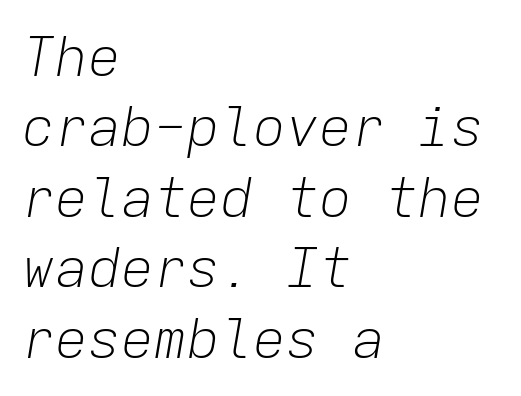
Quick note: interline space is typical. Yep, that's italic — everything's leaning. Lines of text with bare space underneath. Each stroke keeps to a modest, everyday thickness or less. Does extra space separate the letters? No, they use regular spacing.
